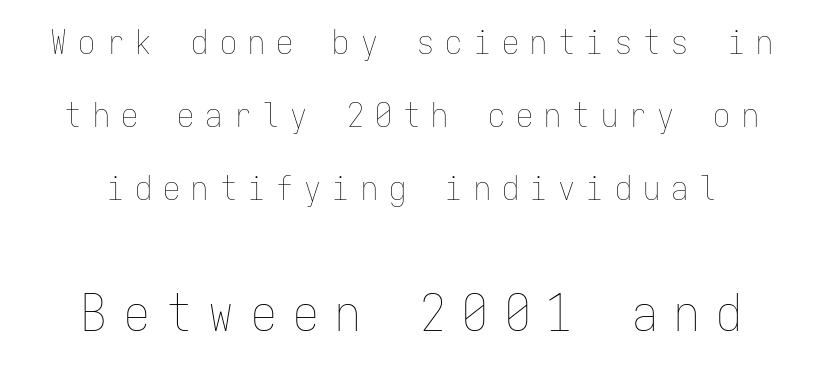
Here the designer chose a console-style face with uniform glyph widths. The rendering inserts visible extra space after every character. These lines are centered, leaving both edges ragged. Airy leading. Two sizes are in play, and the larger belongs to the second block. Descenders hang freely into open space.
